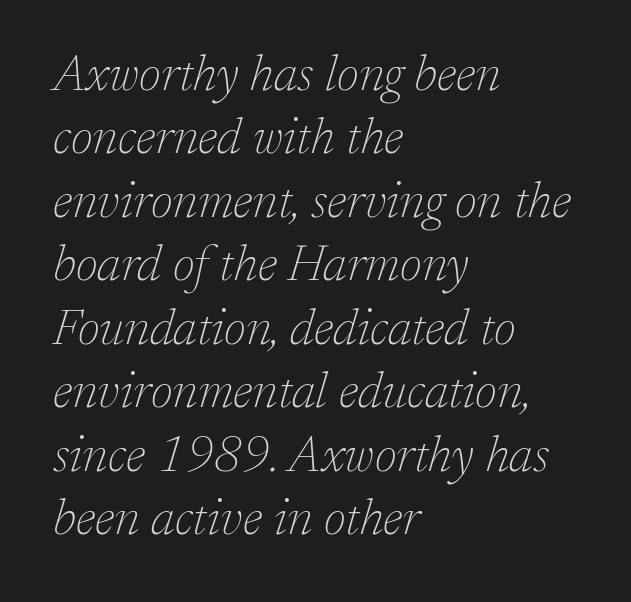
The image shows 50 px thin serif type, italic (leaning right); set left-aligned, normal line spacing (1.27x), normal letter spacing, not underlined; low stroke contrast and a medium x-height.
